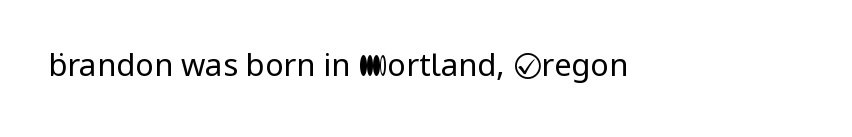
Q: Is the text bold? A: No.
Q: Is the text italic (slanted)? A: No, it is upright.
Q: Is the typeface a serif or a sans-serif typeface? A: Sans-serif.
Q: Is the text underlined? A: No.
Q: Is the spacing between letters normal or unusually wide? A: Normal.
Q: Width (condensed, normal, or wide)? A: Normal.
Q: Stroke contrast? A: Low.
Q: x-height? A: Medium.
Q: Monospaced? A: No.
